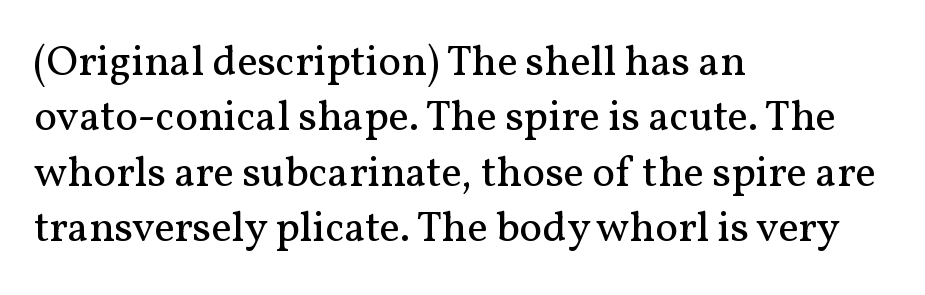
The image shows 43 px regular-weight serif type, upright; set left-aligned, normal line spacing (1.29x), normal letter spacing, not underlined; medium stroke contrast and a medium x-height.
